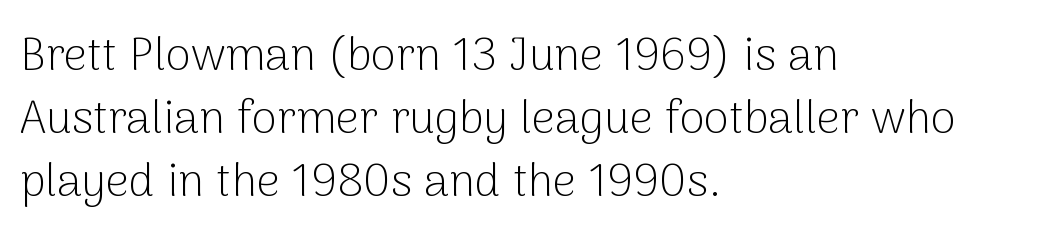
The font's upright variant was chosen for this text. Rows of type keep a routine distance in the vertical direction. Think of a printed novel: that variable character pitch is what you see here. Short and long lines alike share a common starting point at left. Check the space under the baseline: it is left empty. The letterforms sit shoulder to shoulder at normal distance.
